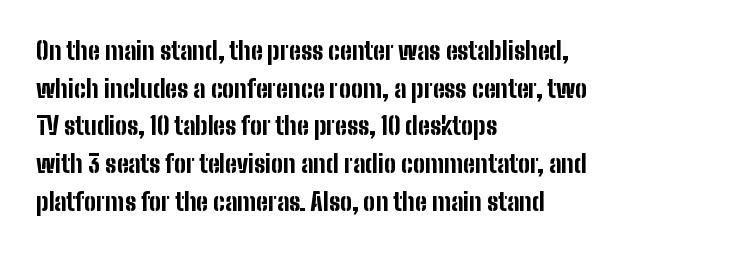
Heavy, bold letterforms. Quick note: underline off. The space between consecutive lines is moderate. This is roman type, the default non-slanted kind. The compositor pushed each line to the left boundary.
